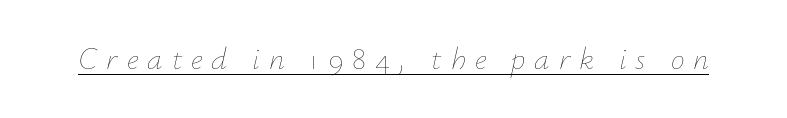
These lines have a slow, spaced-out rhythm from letter to letter. Is the type slanted? Yes — the strokes lean at a clear angle. Stroke mass is kept to a normal reading level or below. Underlining? Definitely there. A typesetter would call this proportional, since set widths differ per character.
